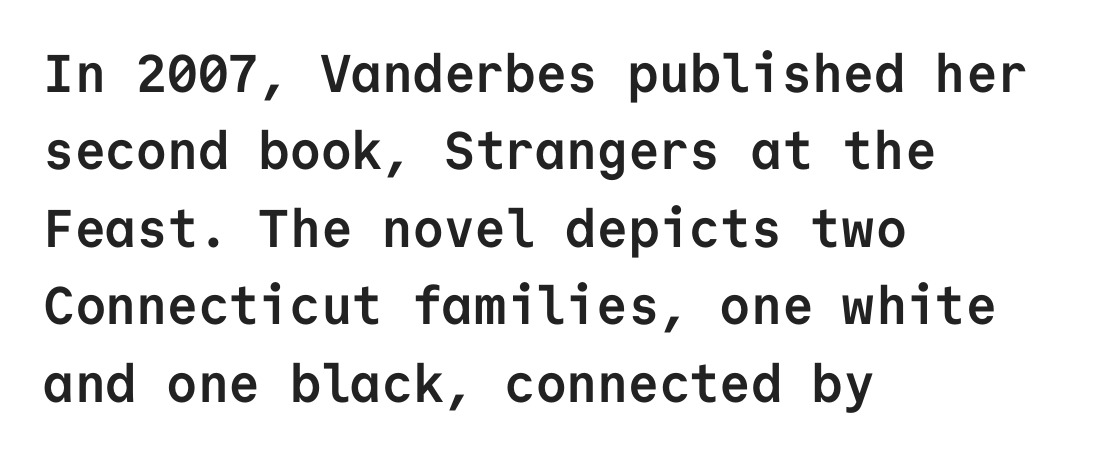
Quick note: not italic, upright. The horizontal fit of the characters is conventional and even. No feet cap the strokes, marking this as sans-serif type. Notice how thick the strokes are: this is what a full bold looks like. The rendering uses a moderate line-height, typical for paragraphs. Is this a fixed-width face? Yes — each glyph sits in an identical cell.
